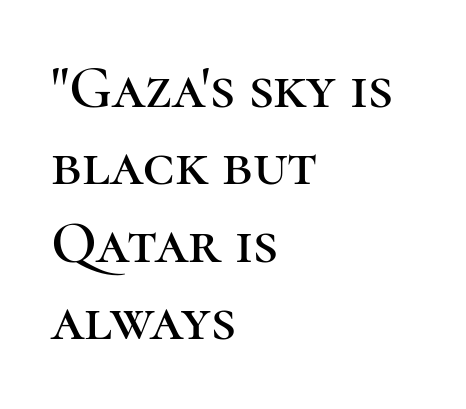
{"serif": "yes", "italic": "no", "width": "normal", "stroke_contrast": "high", "x_height": "medium", "monospaced": "no", "underline": "no", "align": "left", "line_spacing": "normal", "line_spacing_ratio": 1.29, "letter_spacing": "normal", "letter_spacing_em": 0.0, "glyph_px": 60}
